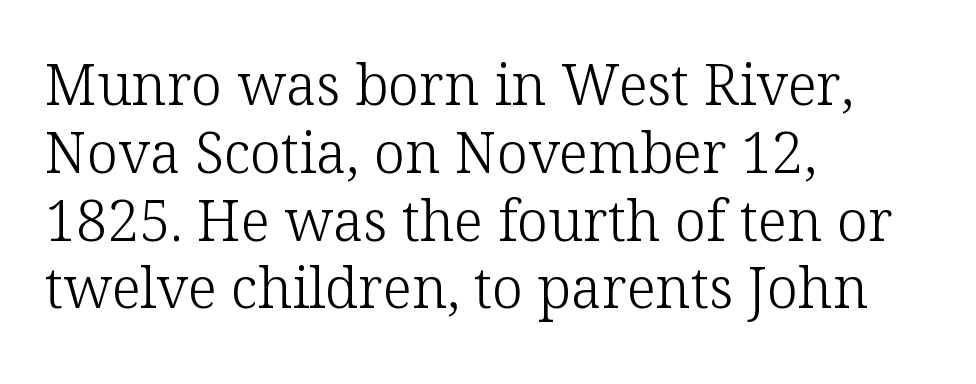
{"serif": "yes", "italic": "no", "bold": "no", "weight": "light", "width": "normal", "stroke_contrast": "low", "x_height": "medium", "monospaced": "no", "underline": "no", "align": "left", "line_spacing_ratio": 1.21, "letter_spacing": "normal", "letter_spacing_em": 0.0, "glyph_px": 56}
